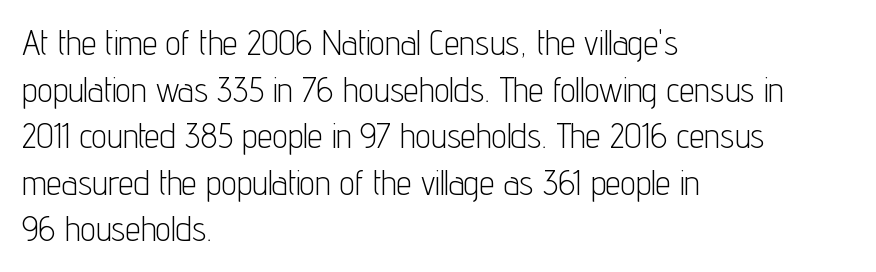
Lines of text with bare space underneath. Line spacing here is normal. Here the designer chose a conventional face with non-uniform glyph widths. The letterforms sit at book weight or below. The lines in this sample share a left origin and differ only in where they stop.
